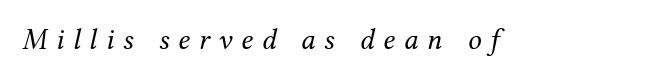
Regarding serifs, this sample has them. The gap between lines stays unmarked. The whole block is typeset with a tilt. Letter spacing: wide.
